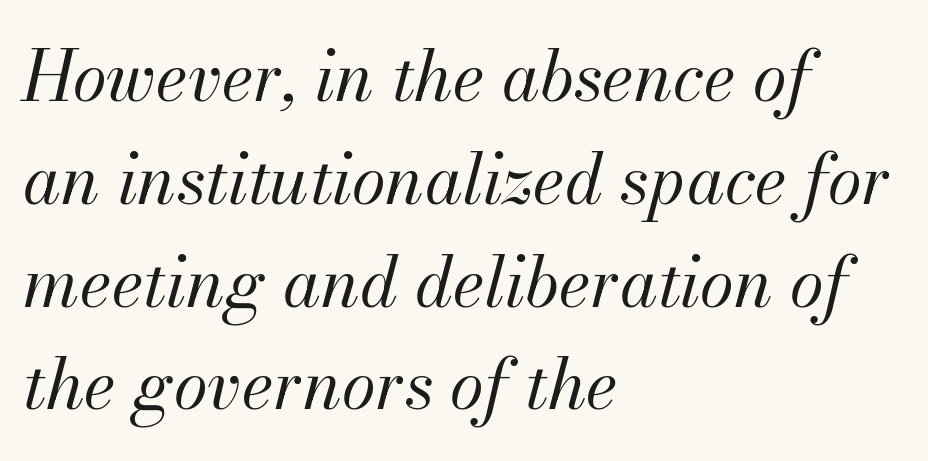
Q: Is the text bold? A: No.
Q: Is the text italic (slanted)? A: Yes, it leans right by about 13 degrees.
Q: Is the text underlined? A: No.
Q: How is the paragraph aligned? A: Left-aligned.
Q: Is the spacing between letters normal or unusually wide? A: Normal.
Q: Is the spacing between lines tight, normal or loose? A: Normal.
Q: Width (condensed, normal, or wide)? A: Normal.
Q: Stroke contrast? A: Medium.
Q: x-height? A: Small.
Q: Monospaced? A: No.
